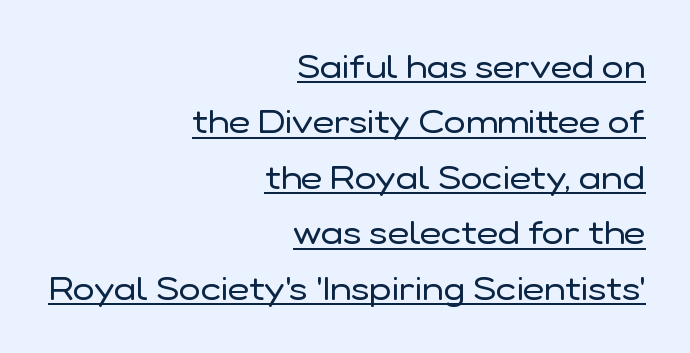
The image shows 33 px regular-weight sans-serif type, upright; set right-aligned, normal line spacing (1.68x), normal letter spacing, underlined; low stroke contrast and a medium x-height.
